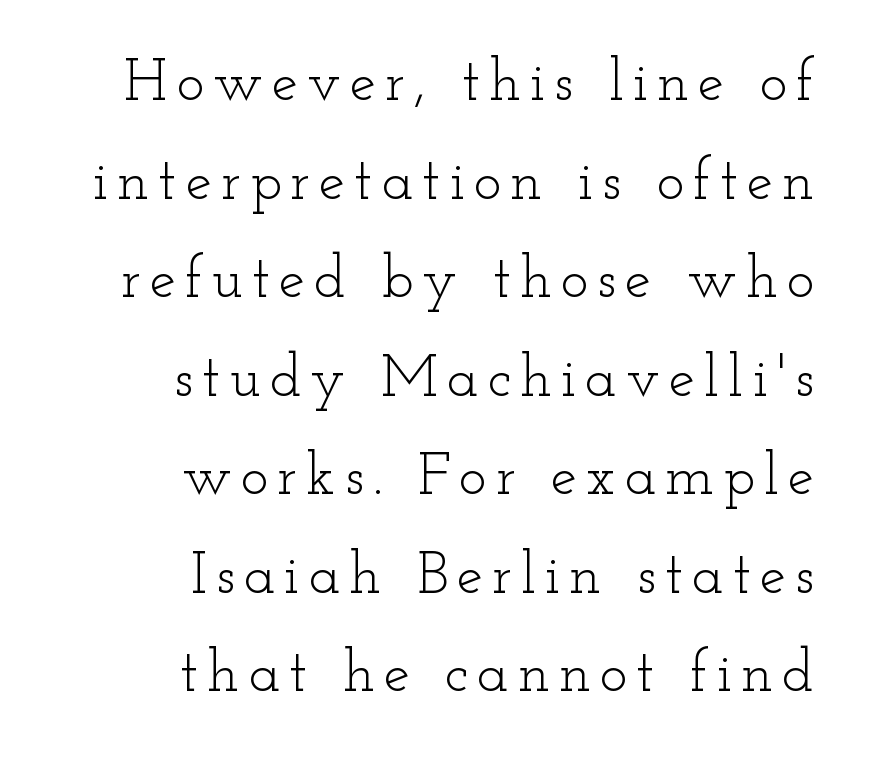
{"serif": "yes", "italic": "no", "bold": "no", "weight": "light", "width": "wide", "stroke_contrast": "low", "x_height": "small", "monospaced": "no", "underline": "no", "align": "right", "line_spacing": "normal", "line_spacing_ratio": 1.67, "glyph_px": 59}
